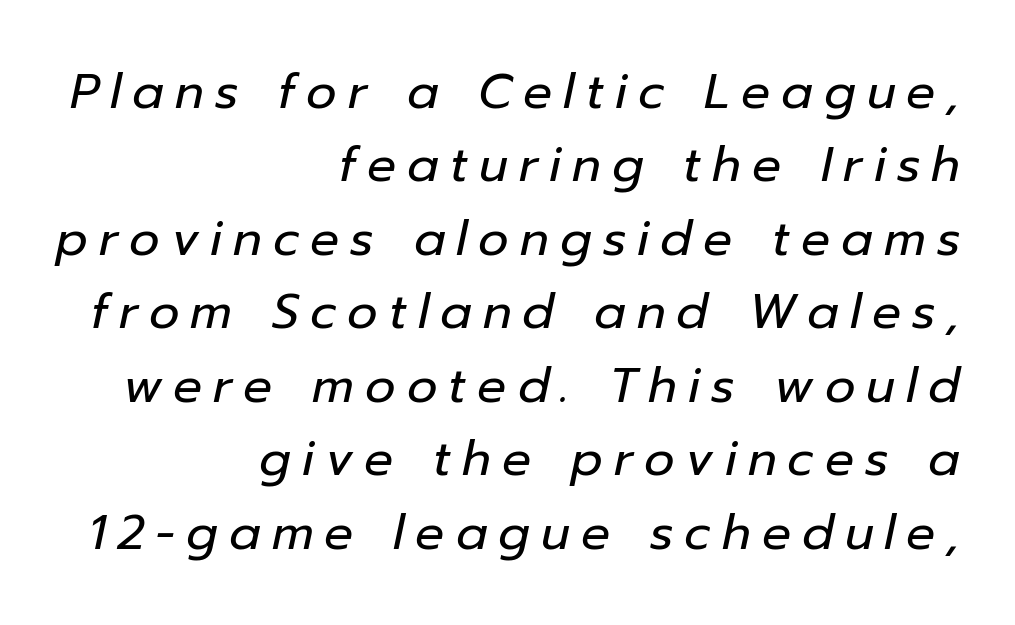
Q: Is the text bold? A: No.
Q: Is the text italic (slanted)? A: Yes, it leans right by about 12 degrees.
Q: Is the text underlined? A: No.
Q: How is the paragraph aligned? A: Right-aligned.
Q: Is the spacing between letters normal or unusually wide? A: Unusually wide.
Q: Is the spacing between lines tight, normal or loose? A: Normal.
Q: Width (condensed, normal, or wide)? A: Normal.
Q: Stroke contrast? A: Low.
Q: x-height? A: Medium.
Q: Monospaced? A: No.
